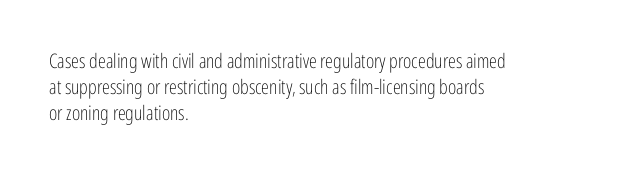
{"italic": "no", "bold": "no", "underline": "no", "align": "left", "line_spacing": "normal", "line_spacing_ratio": 1.3, "letter_spacing": "normal", "letter_spacing_em": 0.0, "glyph_px": 20}
